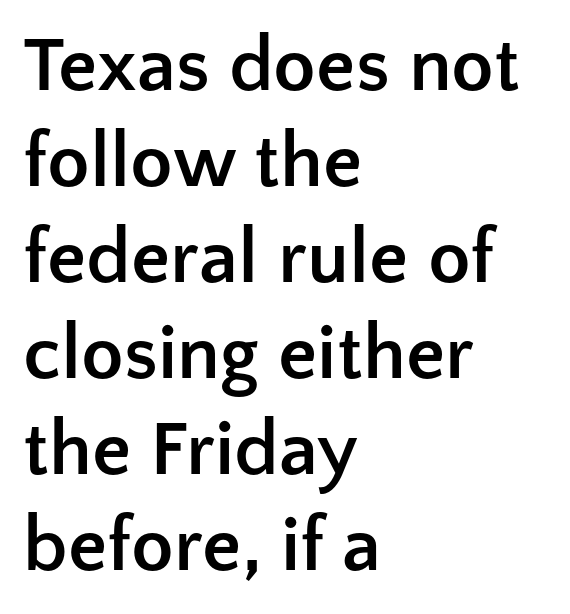
Weight check: bold — yes, fully. These lines are rendered in a variable-pitch font. Quick note: underline off. Horizontally, the lines are justified to the leading edge only.
